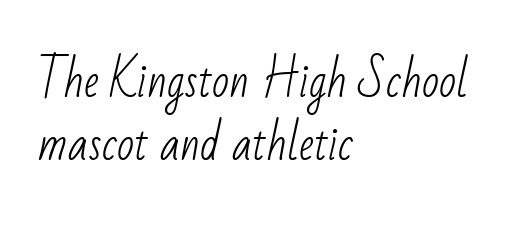
{"serif": "no", "bold": "no", "weight": "light", "width": "condensed", "stroke_contrast": "low", "x_height": "small", "monospaced": "no", "underline": "no", "align": "left", "line_spacing": "normal", "line_spacing_ratio": 1.39, "letter_spacing": "normal", "letter_spacing_em": 0.0, "glyph_px": 45}
